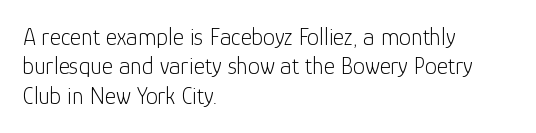
Notice how the stems are strictly vertical — no italics here. Standard letterfit; no display-style spreading of the glyphs. The space beneath each line is pristine and unruled. Counters stay open thanks to moderate or lighter strokes. A classic flush-left, rag-right setting is used for this passage.
